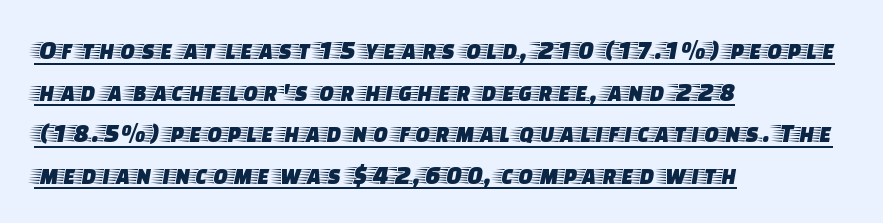
Q: Is the text italic (slanted)? A: Yes.
Q: Is the text underlined? A: Yes.
Q: How is the paragraph aligned? A: Left-aligned.
Q: Is the spacing between letters normal or unusually wide? A: Normal.
Q: Is the spacing between lines tight, normal or loose? A: Normal.
